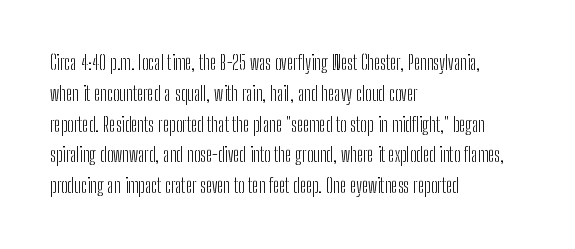
Unmarked baselines from the first word to the last. Between one letter and the next there's only the usual sliver of space. Left-aligned paragraph, ragged on the right. Compared with typical paragraphs, the rows here are spaced about the same. It's the straight-up-and-down kind of type.
